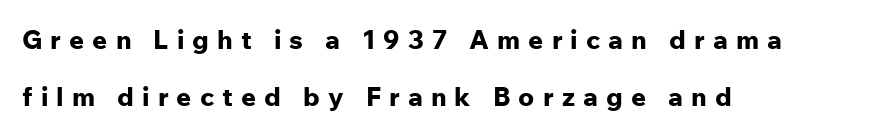
The image shows 26 px bold type, upright; set left-aligned, loose line spacing (2.18x), unusually wide letter spacing (+0.31 em), not underlined.
